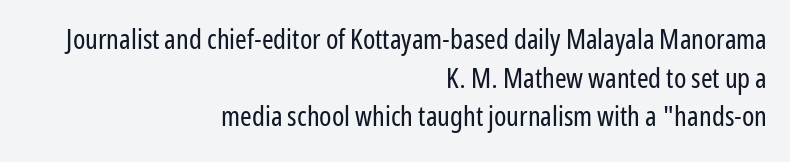
The image shows 28 px regular-weight, condensed sans-serif type, upright; set right-aligned, normal line spacing (1.38x), normal letter spacing, not underlined; low stroke contrast and a medium x-height.
